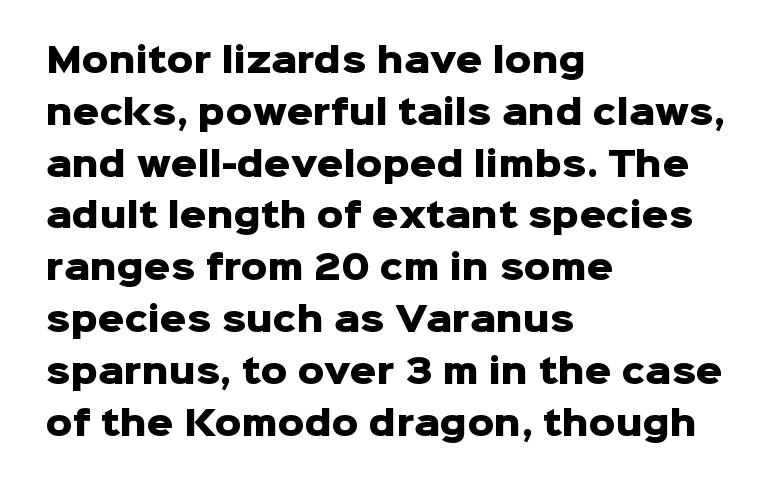
{"serif": "no", "italic": "no", "bold": "yes", "weight": "heavy", "width": "normal", "stroke_contrast": "low", "x_height": "medium", "monospaced": "no", "underline": "no", "align": "left", "line_spacing": "normal", "line_spacing_ratio": 1.57, "letter_spacing": "normal", "letter_spacing_em": 0.0, "glyph_px": 33}
